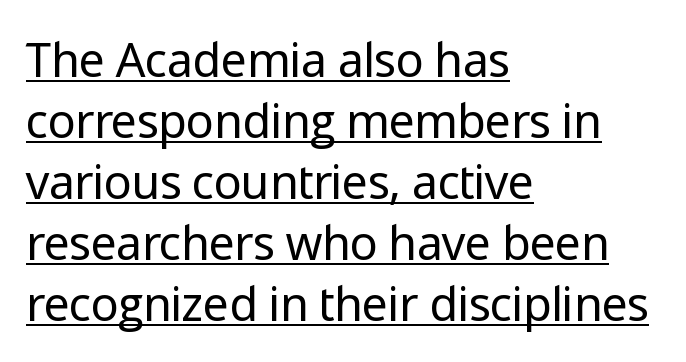
The image shows 47 px regular-weight sans-serif type, upright; set left-aligned, normal line spacing (1.3x), normal letter spacing, underlined; low stroke contrast and a medium x-height.
